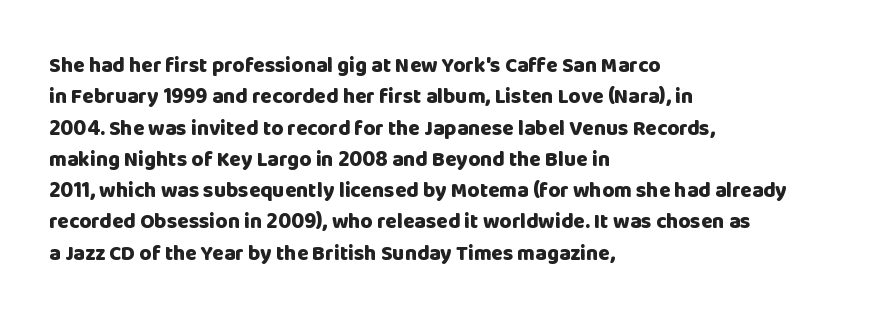
The passage shown is emphatically bold. The specimen reads as upright at a glance. Alignment: flush left. What stands out about the letter spacing? Nothing — it is the standard amount. The block of text has a typical density, with ordinary space between rows. The words here are not underlined.
